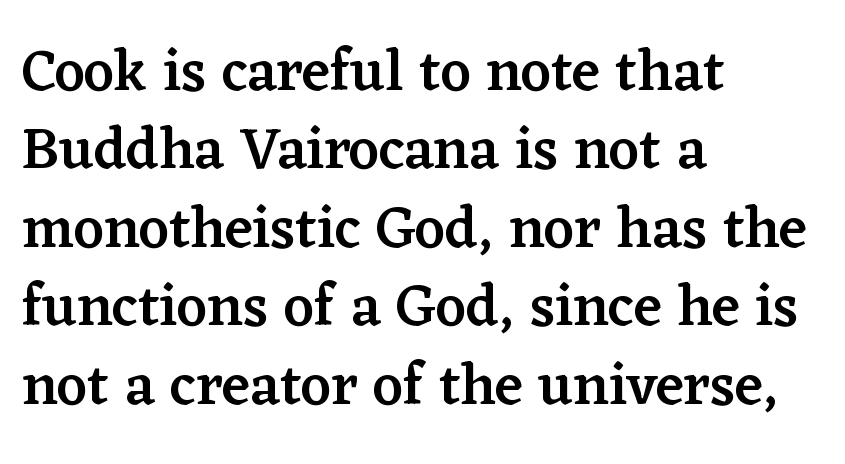
Q: Is the text bold? A: Semi-bold.
Q: Is the text italic (slanted)? A: No, it is upright.
Q: Is the typeface a serif or a sans-serif typeface? A: Serif.
Q: Is the text underlined? A: No.
Q: How is the paragraph aligned? A: Left-aligned.
Q: Is the spacing between letters normal or unusually wide? A: Normal.
Q: Is the spacing between lines tight, normal or loose? A: Normal.
Q: Width (condensed, normal, or wide)? A: Normal.
Q: Stroke contrast? A: Low.
Q: x-height? A: Medium.
Q: Monospaced? A: No.
